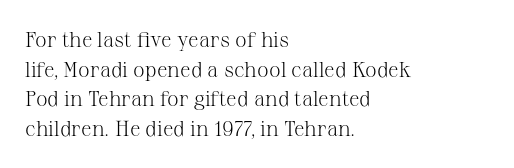
{"italic": "no", "bold": "no", "underline": "no", "align": "left", "line_spacing": "normal", "line_spacing_ratio": 1.41, "letter_spacing": "normal", "letter_spacing_em": 0.0, "glyph_px": 21}
